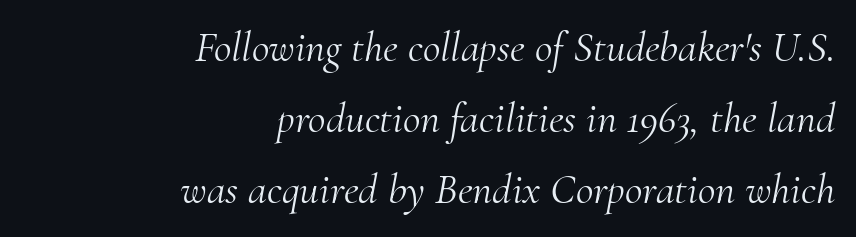
{"serif": "yes", "italic": "yes", "lean": "right", "slant_degrees": 10, "bold": "no", "weight": "light", "width": "normal", "stroke_contrast": "medium", "x_height": "small", "monospaced": "no", "underline": "no", "align": "right", "line_spacing": "normal", "line_spacing_ratio": 1.65, "letter_spacing": "normal", "letter_spacing_em": 0.0, "glyph_px": 43}
